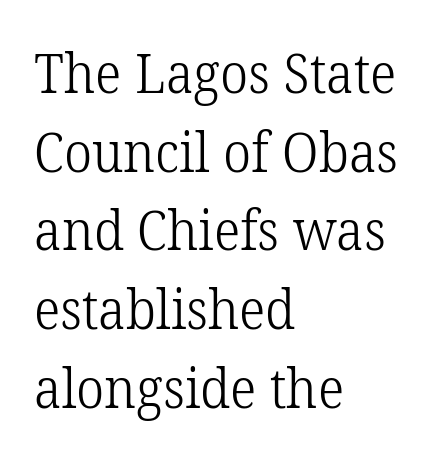
The image shows 55 px light serif type, upright; set left-aligned, normal line spacing (1.43x), normal letter spacing, not underlined; low stroke contrast and a medium x-height.
